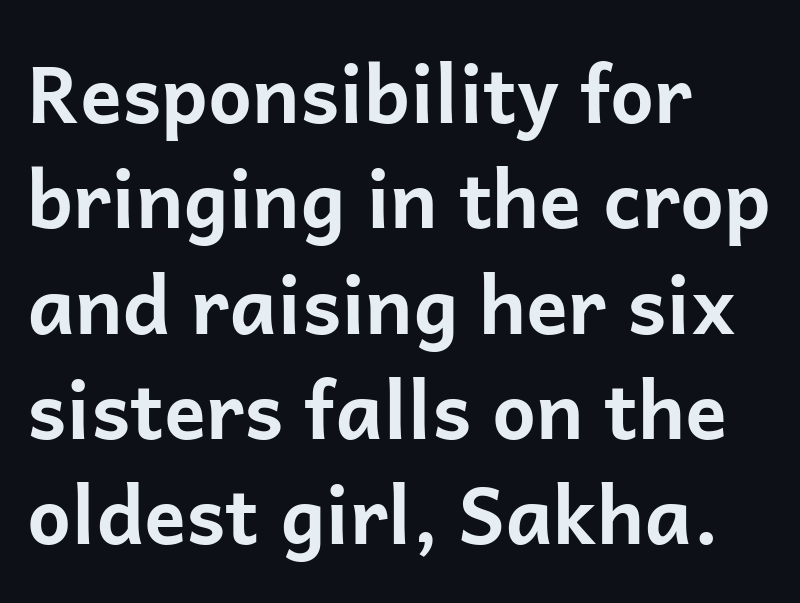
{"serif": "no", "italic": "no", "bold": "yes", "weight": "bold", "width": "normal", "stroke_contrast": "low", "x_height": "medium", "monospaced": "no", "underline": "no", "align": "left", "line_spacing": "normal", "line_spacing_ratio": 1.35, "letter_spacing": "normal", "letter_spacing_em": 0.0, "glyph_px": 78}
